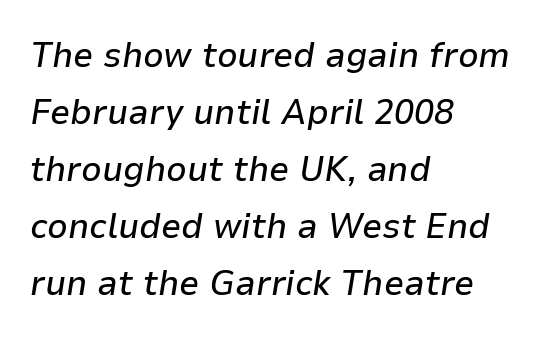
The image shows 36 px text type, italic (leaning right); set left-aligned, normal line spacing (1.58x), normal letter spacing, not underlined; low stroke contrast and a medium x-height.
